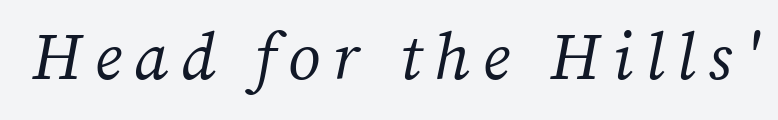
{"serif": "yes", "italic": "yes", "lean": "right", "slant_degrees": 12, "bold": "no", "weight": "regular", "width": "normal", "stroke_contrast": "medium", "x_height": "medium", "monospaced": "no", "underline": "no", "glyph_px": 66}
